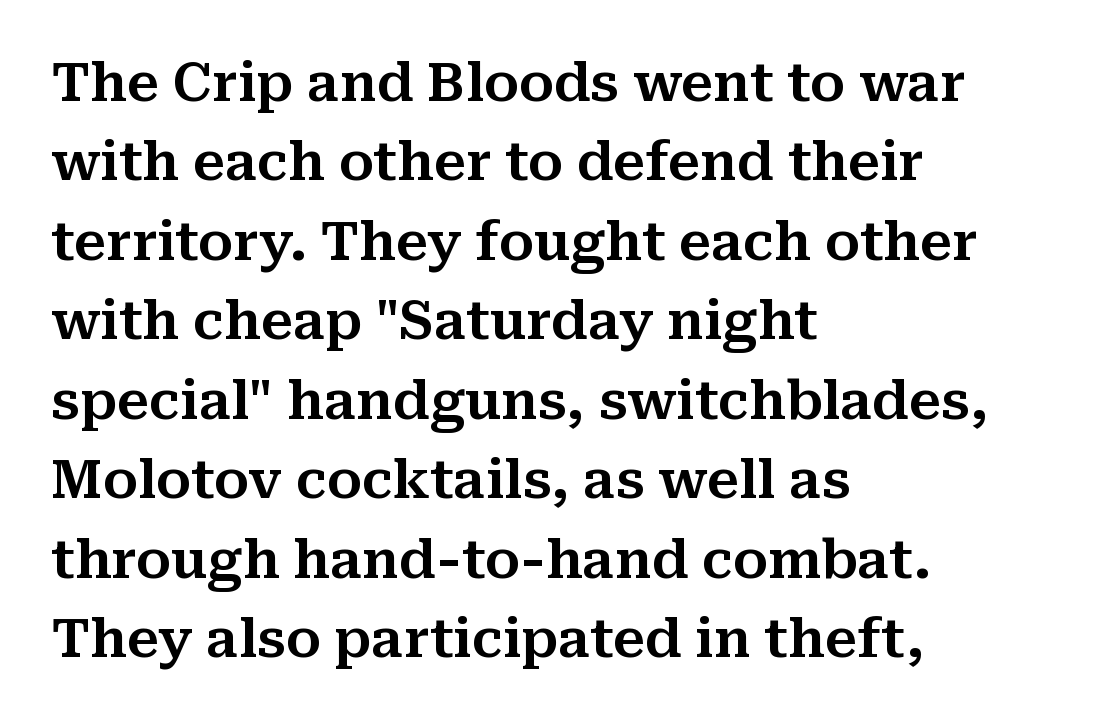
The image shows 53 px serif type, upright; set left-aligned, normal line spacing (1.5x), normal letter spacing, not underlined; medium stroke contrast and a medium x-height.
